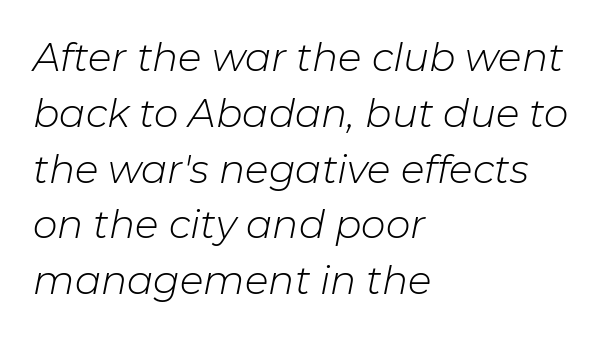
The block of text has a typical density, with ordinary space between rows. Plain, unruled lines of type. Honestly, the letter spacing is just normal — you wouldn't notice it. Looking at the ascenders, they clearly lean. The weight tops out at a normal text grade. Layout note: lines flush left.
